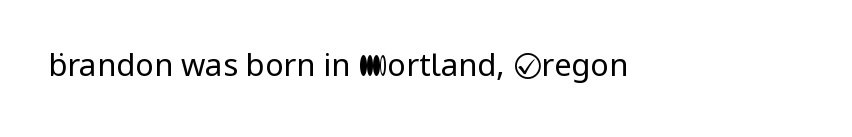
Varying glyph widths throughout — classic text-font behaviour. This sample uses plain, unmodified letter spacing. Nobody drew a line under any word here. Summary of weight: not heavy and not bold.
